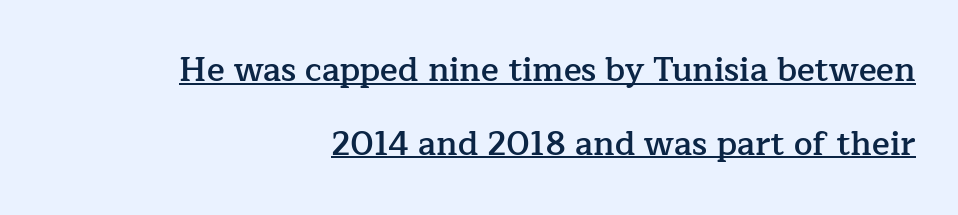
Q: Is the text bold? A: Semi-bold.
Q: Is the text italic (slanted)? A: No, it is upright.
Q: Is the typeface a serif or a sans-serif typeface? A: Serif.
Q: Is the text underlined? A: Yes.
Q: How is the paragraph aligned? A: Right-aligned.
Q: Is the spacing between letters normal or unusually wide? A: Normal.
Q: Is the spacing between lines tight, normal or loose? A: Loose.
Q: Width (condensed, normal, or wide)? A: Normal.
Q: Stroke contrast? A: Low.
Q: x-height? A: Medium.
Q: Monospaced? A: No.
